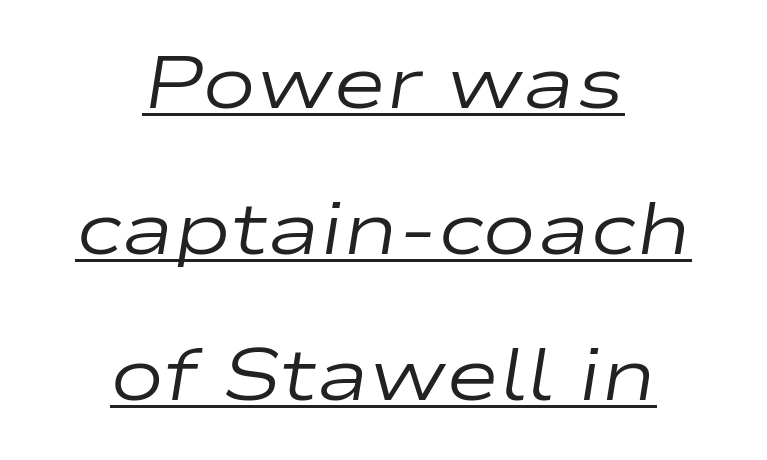
The setting favours the middle, as headings and verse often do. The glyphs are accompanied by a horizontal stroke just below them. The leading is generous, giving the passage an open texture. The characters are drawn with everyday or finer stroke widths. The letters advance in unequal steps, a hallmark of proportional type. Inter-character spacing is left at the font's built-in metrics.
